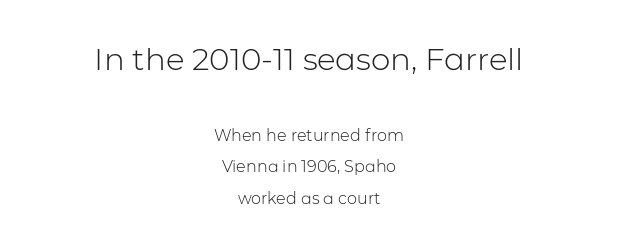
{"serif": "no", "italic": "no", "bold": "no", "weight": "light", "width": "normal", "stroke_contrast": "low", "x_height": "medium", "monospaced": "no", "underline": "no", "align": "center", "line_spacing": "loose", "line_spacing_ratio": 1.97, "letter_spacing": "normal", "letter_spacing_em": 0.0, "larger_block": "first", "size_ratio": 1.94, "glyph_px": 31}
